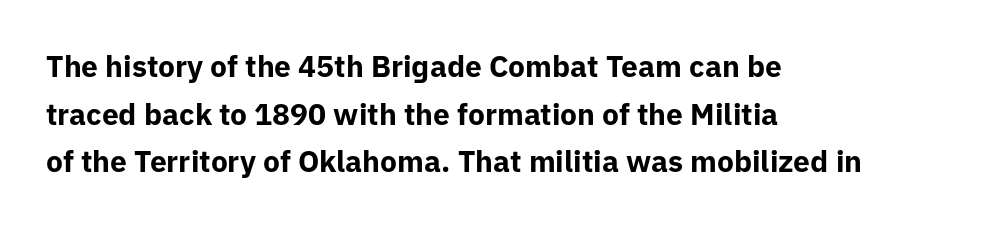
The image shows 30 px bold sans-serif type, upright; set left-aligned, normal line spacing (1.59x), normal letter spacing, not underlined; low stroke contrast and a medium x-height.
